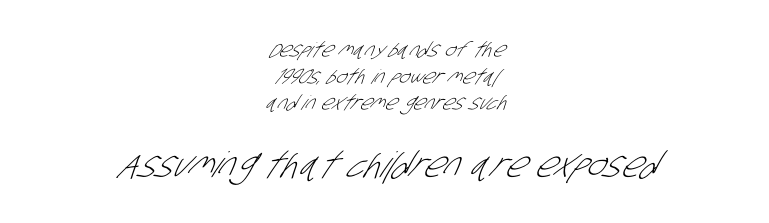
Q: Is the text bold? A: No.
Q: Is the typeface a serif or a sans-serif typeface? A: Sans-serif.
Q: Is the text underlined? A: No.
Q: How is the paragraph aligned? A: Centered.
Q: Is the spacing between letters normal or unusually wide? A: Normal.
Q: Is the spacing between lines tight, normal or loose? A: Normal.
Q: Which block of text is set in a larger size, the first (top) or the second (bottom)? A: The second (bottom) one.
Q: Width (condensed, normal, or wide)? A: Condensed.
Q: Stroke contrast? A: Low.
Q: x-height? A: Large.
Q: Monospaced? A: No.
